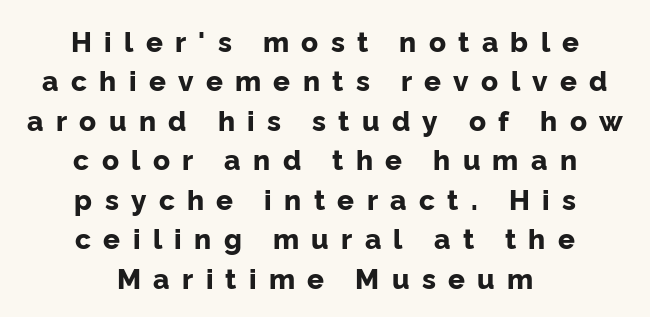
Q: Is the text bold? A: Yes.
Q: Is the text italic (slanted)? A: No, it is upright.
Q: Is the typeface a serif or a sans-serif typeface? A: Sans-serif.
Q: Is the text underlined? A: No.
Q: How is the paragraph aligned? A: Centered.
Q: Is the spacing between letters normal or unusually wide? A: Unusually wide.
Q: Is the spacing between lines tight, normal or loose? A: Normal.
Q: Width (condensed, normal, or wide)? A: Normal.
Q: Stroke contrast? A: Low.
Q: x-height? A: Medium.
Q: Monospaced? A: No.
